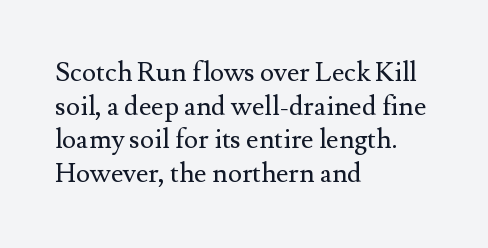
The image shows 27 px text type, upright; set left-aligned, normal line spacing (1.25x), normal letter spacing, not underlined.
